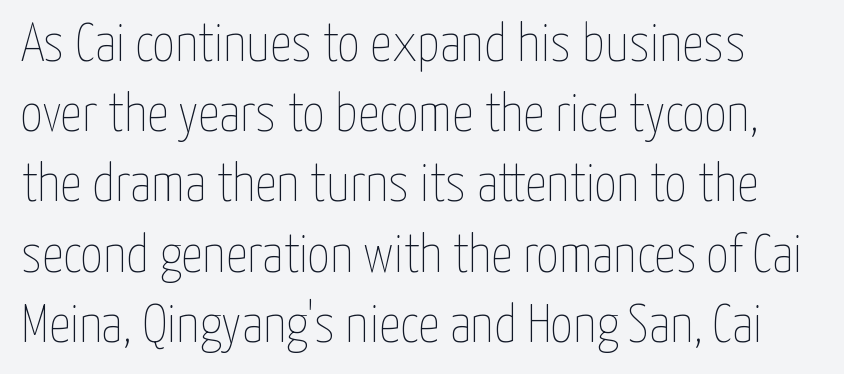
{"italic": "no", "bold": "no", "weight": "thin", "width": "condensed", "stroke_contrast": "low", "x_height": "medium", "monospaced": "no", "underline": "no", "line_spacing": "normal", "line_spacing_ratio": 1.3, "letter_spacing": "normal", "letter_spacing_em": 0.0, "glyph_px": 54}
